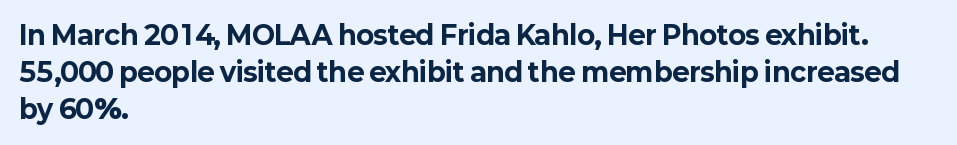
Q: Is the text bold? A: Yes.
Q: Is the text italic (slanted)? A: No, it is upright.
Q: Is the text underlined? A: No.
Q: How is the paragraph aligned? A: Left-aligned.
Q: Is the spacing between letters normal or unusually wide? A: Normal.
Q: Is the spacing between lines tight, normal or loose? A: Normal.
